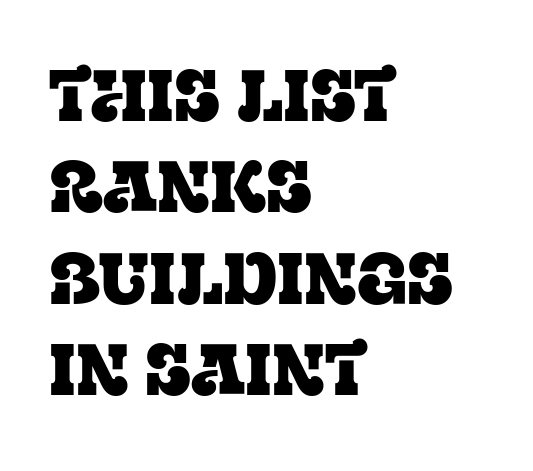
Notice how the passage keeps a crisp vertical edge on the left only. If you drew a line through each stem, it would be perfectly vertical. Character widths vary here, with narrow letters taking less room than wide ones. Just letters on the line, the space beneath them empty. A typesetter would call this leading conventional body-copy spacing. Default kerning and tracking; the words read as compact shapes.
